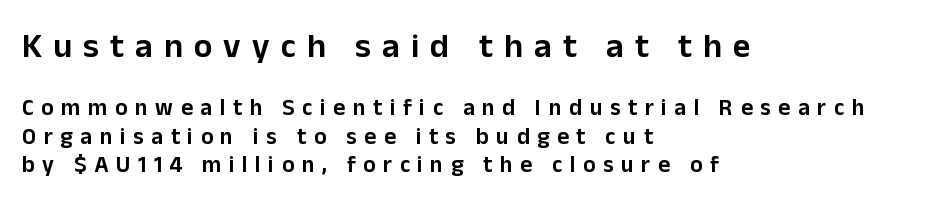
The image shows 34 px sans-serif type, upright; set left-aligned, line spacing 1.24x, unusually wide letter spacing (+0.33 em), not underlined; the first (top) block is 1.48x larger; low stroke contrast and a medium x-height.
